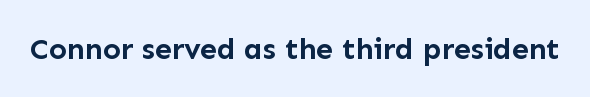
{"serif": "no", "italic": "no", "bold": "yes", "weight": "semibold", "width": "normal", "stroke_contrast": "low", "x_height": "medium", "monospaced": "no", "underline": "no", "letter_spacing": "normal", "letter_spacing_em": 0.0, "glyph_px": 30}
